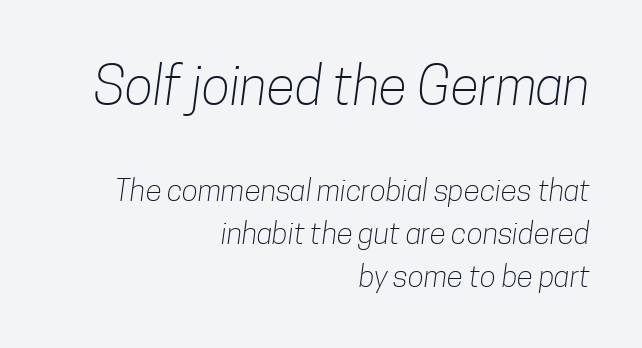
{"serif": "no", "bold": "no", "weight": "light", "width": "condensed", "stroke_contrast": "low", "x_height": "medium", "monospaced": "no", "underline": "no", "align": "right", "line_spacing": "normal", "line_spacing_ratio": 1.44, "letter_spacing": "normal", "letter_spacing_em": 0.0, "larger_block": "first", "size_ratio": 1.77, "glyph_px": 53}
